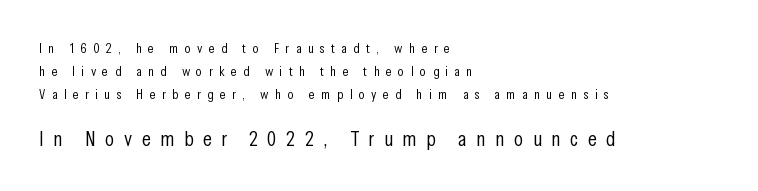
{"italic": "no", "bold": "no", "underline": "no", "align": "left", "line_spacing": "normal", "line_spacing_ratio": 1.64, "letter_spacing": "wide", "letter_spacing_em": 0.46, "larger_block": "second", "size_ratio": 1.5, "glyph_px": 21}
